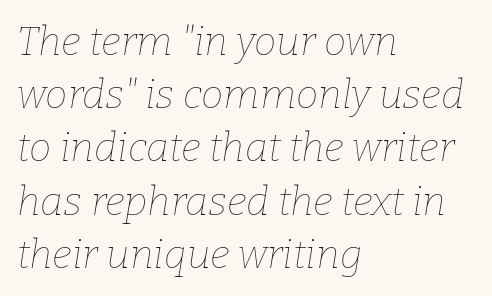
The passage shown stacks its lines at a standard gap. This sample has the flowing, uneven cadence of proportional lettering. The specimen omits any rule beneath the text block's lines. The face looks like a standard text weight, possibly lighter.
